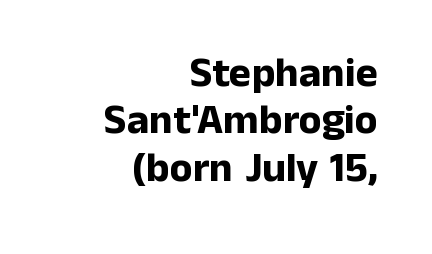
Q: Is the text bold? A: Yes.
Q: Is the text italic (slanted)? A: No, it is upright.
Q: Is the typeface a serif or a sans-serif typeface? A: Sans-serif.
Q: Is the text underlined? A: No.
Q: How is the paragraph aligned? A: Right-aligned.
Q: Is the spacing between letters normal or unusually wide? A: Normal.
Q: Is the spacing between lines tight, normal or loose? A: Tight.
Q: Width (condensed, normal, or wide)? A: Normal.
Q: Stroke contrast? A: Low.
Q: x-height? A: Medium.
Q: Monospaced? A: No.
